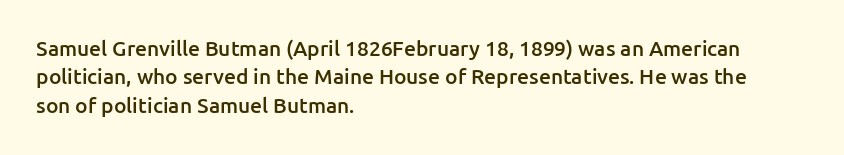
The image shows 21 px text type, upright; set left-aligned, normal line spacing (1.35x), normal letter spacing, not underlined.
